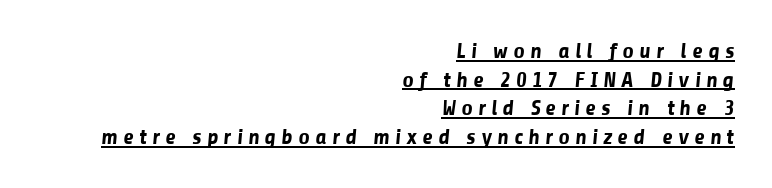
Q: Is the text bold? A: Yes.
Q: Is the text underlined? A: Yes.
Q: How is the paragraph aligned? A: Right-aligned.
Q: Is the spacing between letters normal or unusually wide? A: Unusually wide.
Q: Is the spacing between lines tight, normal or loose? A: Normal.
